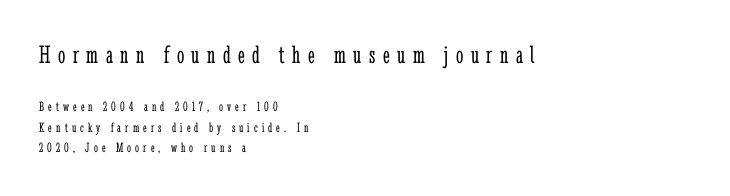
{"italic": "no", "bold": "no", "underline": "no", "align": "left", "line_spacing": "normal", "line_spacing_ratio": 1.47, "letter_spacing": "wide", "letter_spacing_em": 0.29, "larger_block": "first", "size_ratio": 1.86, "glyph_px": 26}
